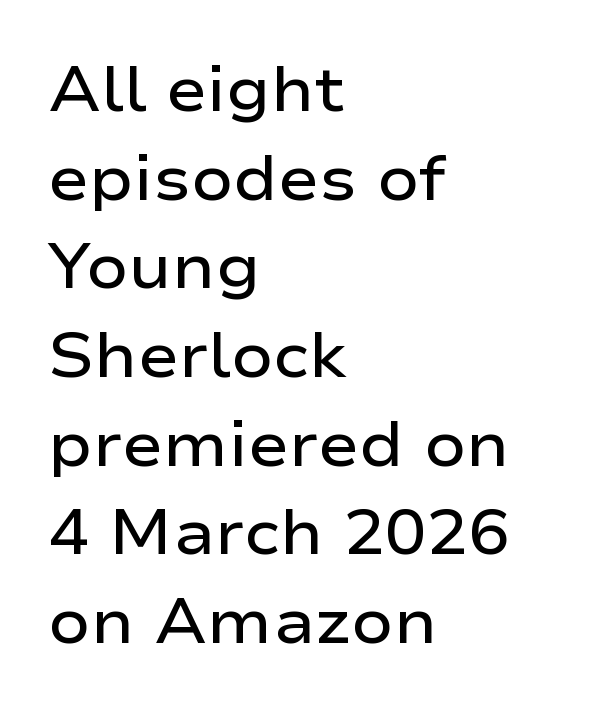
Q: Is the text bold? A: Semi-bold.
Q: Is the text italic (slanted)? A: No, it is upright.
Q: Is the typeface a serif or a sans-serif typeface? A: Sans-serif.
Q: Is the text underlined? A: No.
Q: How is the paragraph aligned? A: Left-aligned.
Q: Is the spacing between letters normal or unusually wide? A: Normal.
Q: Is the spacing between lines tight, normal or loose? A: Normal.
Q: Width (condensed, normal, or wide)? A: Wide.
Q: Stroke contrast? A: Low.
Q: x-height? A: Medium.
Q: Monospaced? A: No.
